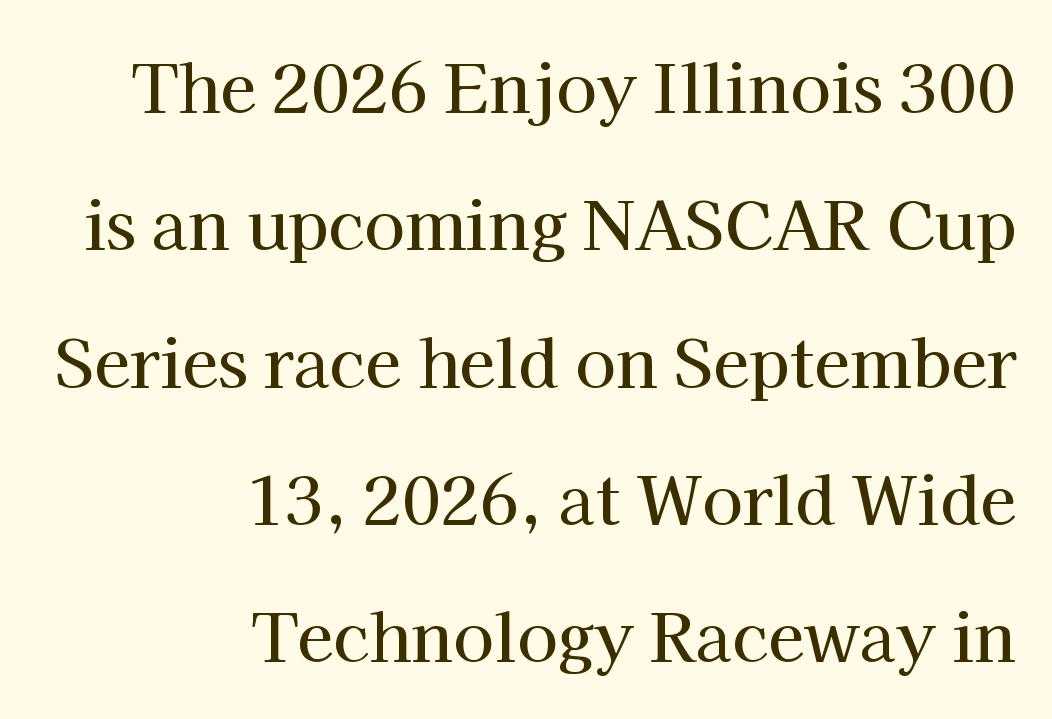
Q: Is the text italic (slanted)? A: No, it is upright.
Q: Is the typeface a serif or a sans-serif typeface? A: Serif.
Q: Is the text underlined? A: No.
Q: How is the paragraph aligned? A: Right-aligned.
Q: Is the spacing between letters normal or unusually wide? A: Normal.
Q: Is the spacing between lines tight, normal or loose? A: Loose.
Q: Width (condensed, normal, or wide)? A: Normal.
Q: Stroke contrast? A: High.
Q: x-height? A: Medium.
Q: Monospaced? A: No.
